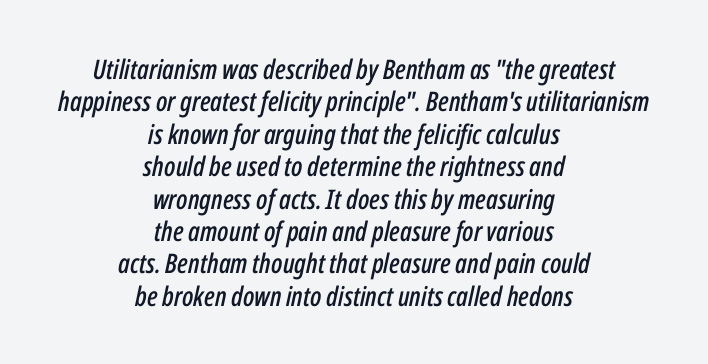
Q: Is the text italic (slanted)? A: Yes, it leans right by about 12 degrees.
Q: Is the text underlined? A: No.
Q: How is the paragraph aligned? A: Centered.
Q: Is the spacing between letters normal or unusually wide? A: Normal.
